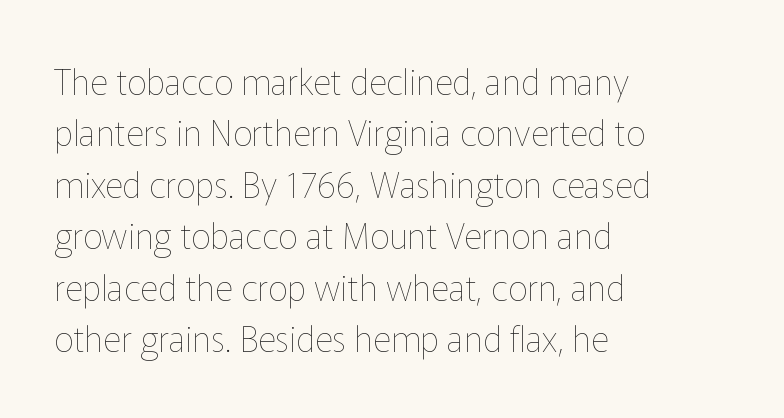
Q: Is the text bold? A: No.
Q: Is the text italic (slanted)? A: No, it is upright.
Q: Is the text underlined? A: No.
Q: How is the paragraph aligned? A: Left-aligned.
Q: Is the spacing between letters normal or unusually wide? A: Normal.
Q: Is the spacing between lines tight, normal or loose? A: Normal.
Q: Width (condensed, normal, or wide)? A: Normal.
Q: Stroke contrast? A: Low.
Q: x-height? A: Medium.
Q: Monospaced? A: No.
